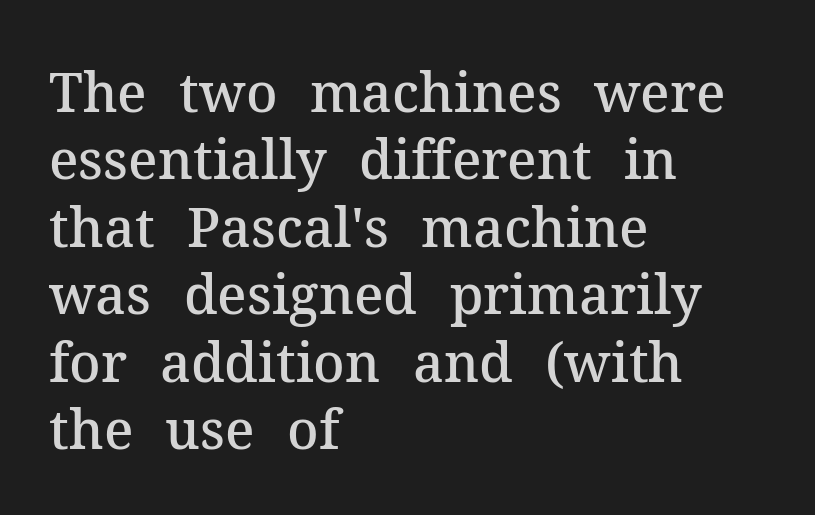
{"serif": "yes", "italic": "no", "bold": "semi", "weight": "semibold", "width": "normal", "stroke_contrast": "medium", "x_height": "medium", "monospaced": "no", "underline": "no", "align": "left", "line_spacing": "normal", "line_spacing_ratio": 1.25, "letter_spacing": "normal", "letter_spacing_em": 0.0, "glyph_px": 54}
